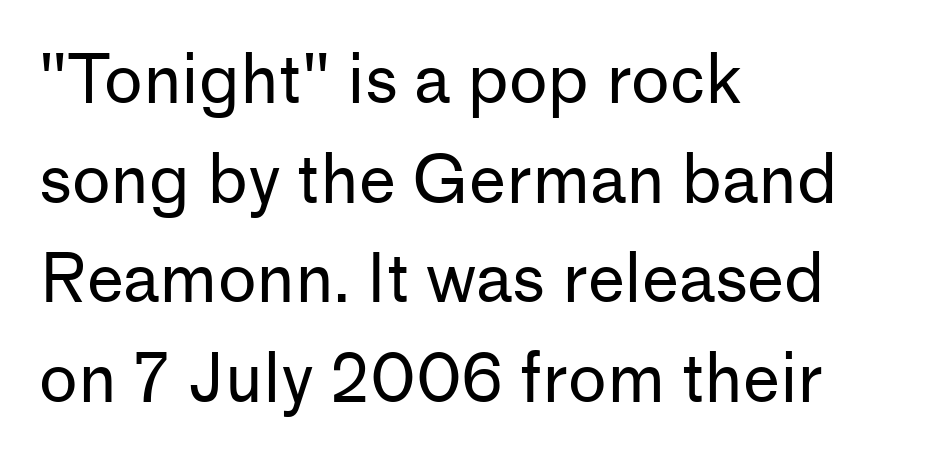
The image shows 66 px regular-weight sans-serif type, upright; set left-aligned, normal line spacing (1.51x), normal letter spacing, not underlined; low stroke contrast and a medium x-height.
